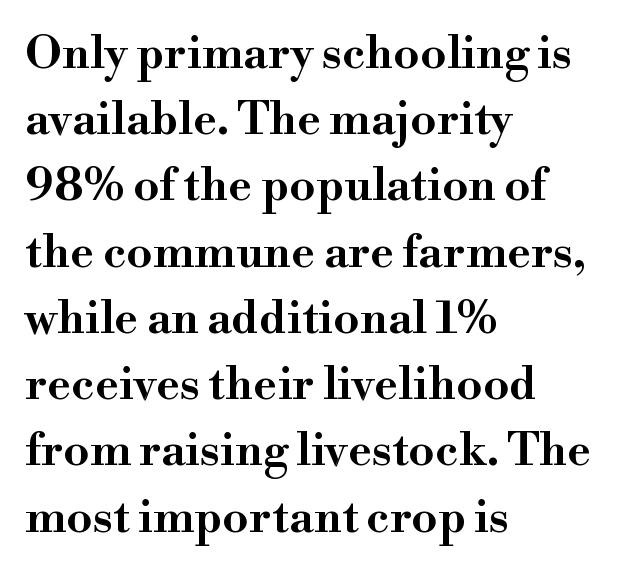
The image shows 46 px wide serif type, upright; set left-aligned, normal line spacing (1.44x), normal letter spacing, not underlined; high stroke contrast and a small x-height.
